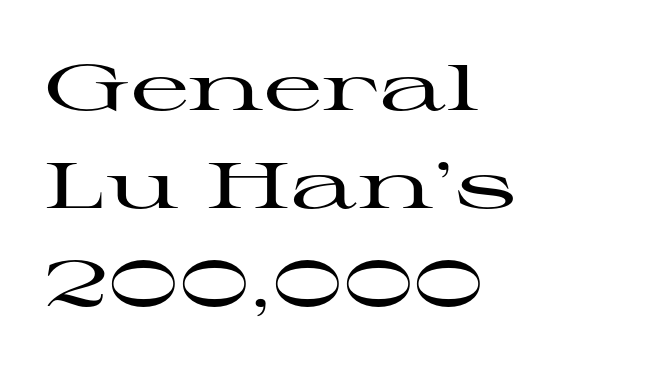
Rule under the text: the space is simply empty. No extra tracking has been applied to these lines. Do the characters align in a grid? No, the font is proportional. These lines stack with their left ends in a neat column.
